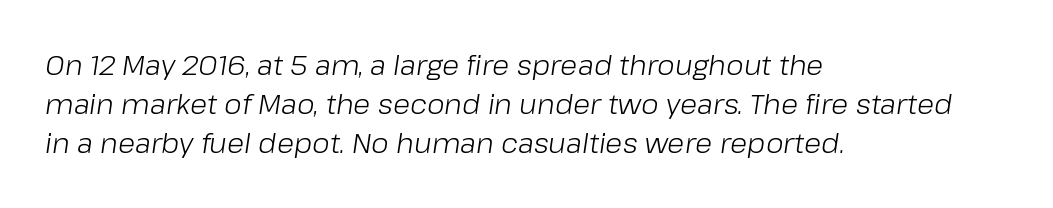
Q: Is the text bold? A: No.
Q: Is the text italic (slanted)? A: Yes, it leans right by about 8 degrees.
Q: Is the text underlined? A: No.
Q: How is the paragraph aligned? A: Left-aligned.
Q: Is the spacing between letters normal or unusually wide? A: Normal.
Q: Is the spacing between lines tight, normal or loose? A: Normal.
Q: Width (condensed, normal, or wide)? A: Normal.
Q: Stroke contrast? A: Low.
Q: x-height? A: Medium.
Q: Monospaced? A: No.
